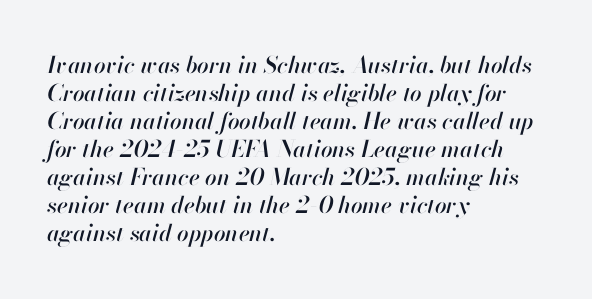
The image shows 23 px text type, italic (leaning right); set left-aligned, line spacing 1.22x, normal letter spacing, not underlined.
